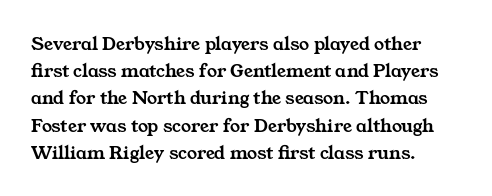
{"underline": "no", "align": "left", "line_spacing": "normal", "line_spacing_ratio": 1.36, "letter_spacing": "normal", "letter_spacing_em": 0.0, "glyph_px": 20}
